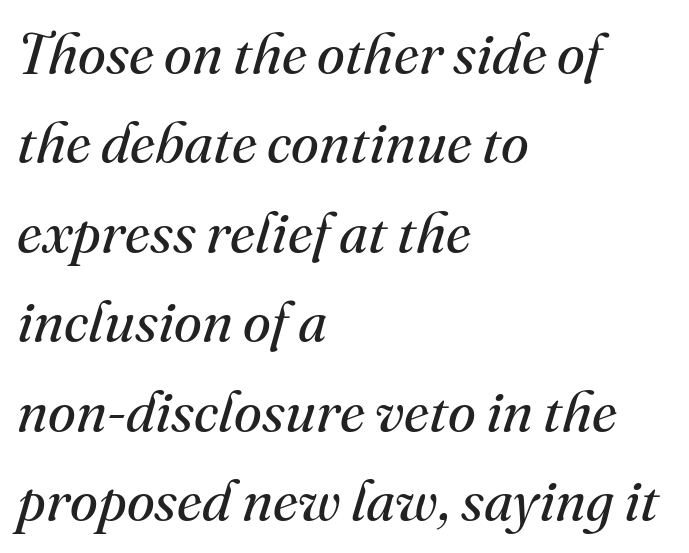
The image shows 57 px regular-weight serif type, italic (leaning right); set left-aligned, normal line spacing (1.57x), normal letter spacing, not underlined; medium stroke contrast and a small x-height.
